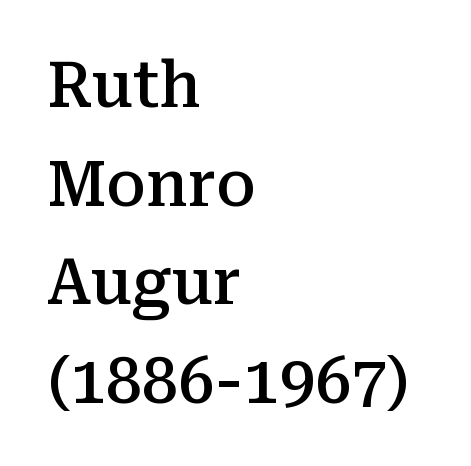
Q: Is the text bold? A: Semi-bold.
Q: Is the text italic (slanted)? A: No, it is upright.
Q: Is the typeface a serif or a sans-serif typeface? A: Serif.
Q: Is the text underlined? A: No.
Q: How is the paragraph aligned? A: Left-aligned.
Q: Is the spacing between letters normal or unusually wide? A: Normal.
Q: Is the spacing between lines tight, normal or loose? A: Normal.
Q: Width (condensed, normal, or wide)? A: Normal.
Q: Stroke contrast? A: Medium.
Q: x-height? A: Medium.
Q: Monospaced? A: No.
